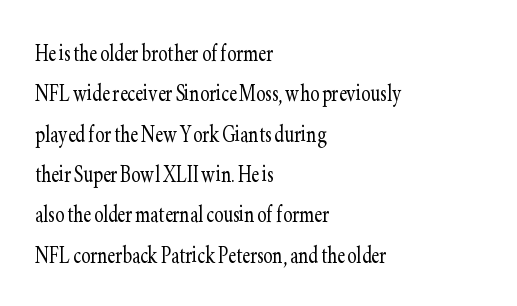
Q: Is the text bold? A: No.
Q: Is the text italic (slanted)? A: No, it is upright.
Q: Is the typeface a serif or a sans-serif typeface? A: Serif.
Q: Is the text underlined? A: No.
Q: How is the paragraph aligned? A: Left-aligned.
Q: Is the spacing between letters normal or unusually wide? A: Normal.
Q: Is the spacing between lines tight, normal or loose? A: Normal.
Q: Width (condensed, normal, or wide)? A: Condensed.
Q: Stroke contrast? A: Low.
Q: x-height? A: Small.
Q: Monospaced? A: No.
